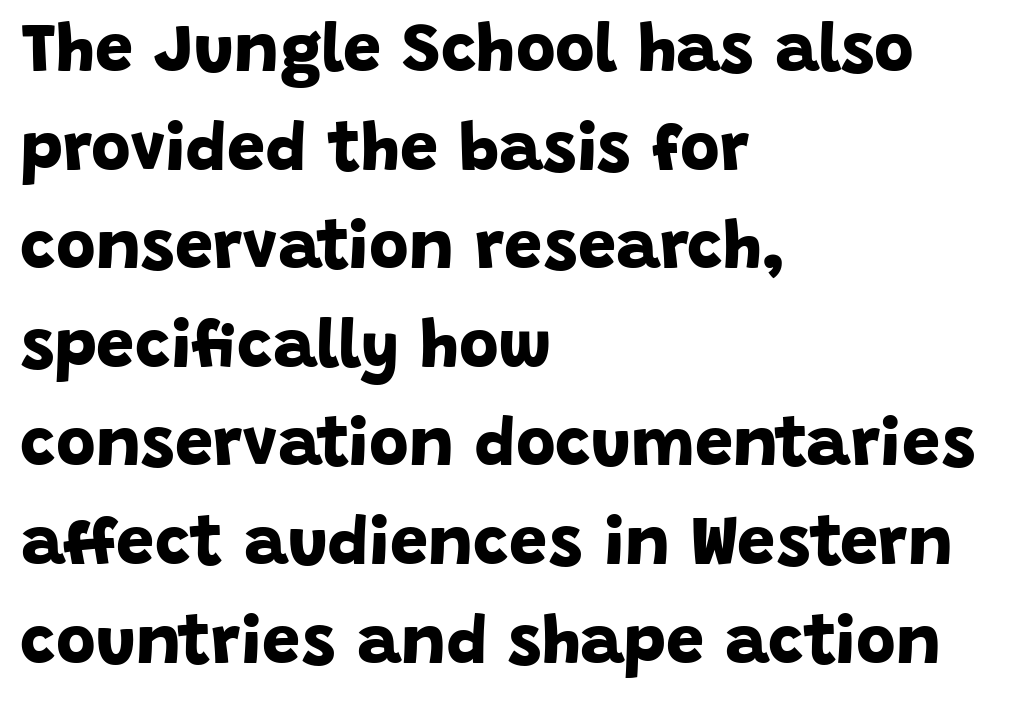
Unmarked baselines from the first word to the last. The passage shown is emphatically bold. Is this a fixed-width face? No — the glyphs have proportional, varying widths. Type style note: lacks serifs.
